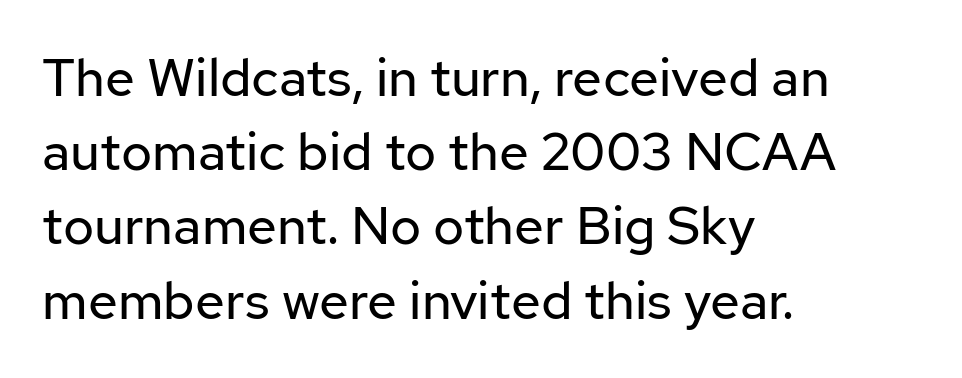
Q: Is the text bold? A: No.
Q: Is the text italic (slanted)? A: No, it is upright.
Q: Is the typeface a serif or a sans-serif typeface? A: Sans-serif.
Q: Is the text underlined? A: No.
Q: How is the paragraph aligned? A: Left-aligned.
Q: Is the spacing between letters normal or unusually wide? A: Normal.
Q: Is the spacing between lines tight, normal or loose? A: Normal.
Q: Width (condensed, normal, or wide)? A: Normal.
Q: Stroke contrast? A: Low.
Q: x-height? A: Medium.
Q: Monospaced? A: No.
